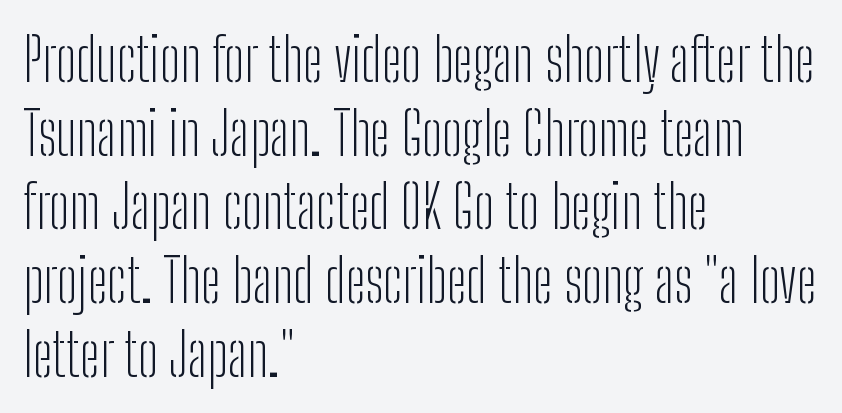
Q: Is the text bold? A: No.
Q: Is the text italic (slanted)? A: No, it is upright.
Q: Is the typeface a serif or a sans-serif typeface? A: Sans-serif.
Q: Is the text underlined? A: No.
Q: How is the paragraph aligned? A: Left-aligned.
Q: Is the spacing between letters normal or unusually wide? A: Normal.
Q: Is the spacing between lines tight, normal or loose? A: Normal.
Q: Width (condensed, normal, or wide)? A: Condensed.
Q: Stroke contrast? A: Low.
Q: x-height? A: Medium.
Q: Monospaced? A: No.
